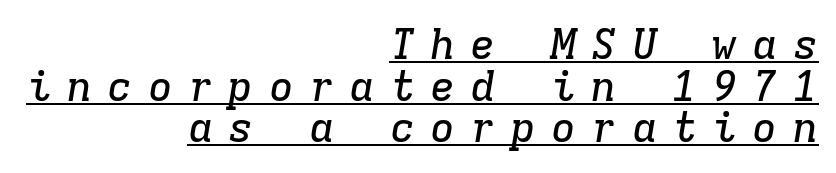
Q: Is the text italic (slanted)? A: Yes, it leans right by about 9 degrees.
Q: Is the typeface a serif or a sans-serif typeface? A: Serif.
Q: Is the text underlined? A: Yes.
Q: How is the paragraph aligned? A: Right-aligned.
Q: Is the spacing between letters normal or unusually wide? A: Unusually wide.
Q: Is the spacing between lines tight, normal or loose? A: Tight.
Q: Width (condensed, normal, or wide)? A: Normal.
Q: Stroke contrast? A: Low.
Q: x-height? A: Medium.
Q: Monospaced? A: Yes.
